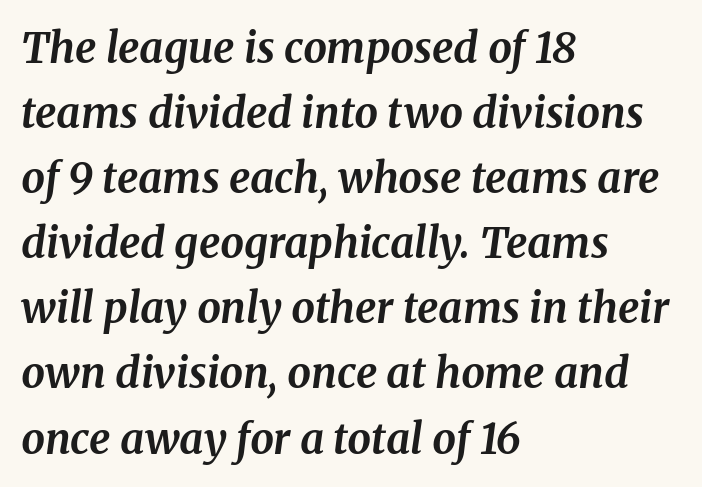
{"serif": "yes", "italic": "yes", "lean": "right", "slant_degrees": 8, "bold": "yes", "weight": "bold", "width": "normal", "stroke_contrast": "medium", "x_height": "medium", "monospaced": "no", "underline": "no", "align": "left", "line_spacing": "normal", "line_spacing_ratio": 1.55, "letter_spacing": "normal", "letter_spacing_em": 0.0, "glyph_px": 42}
